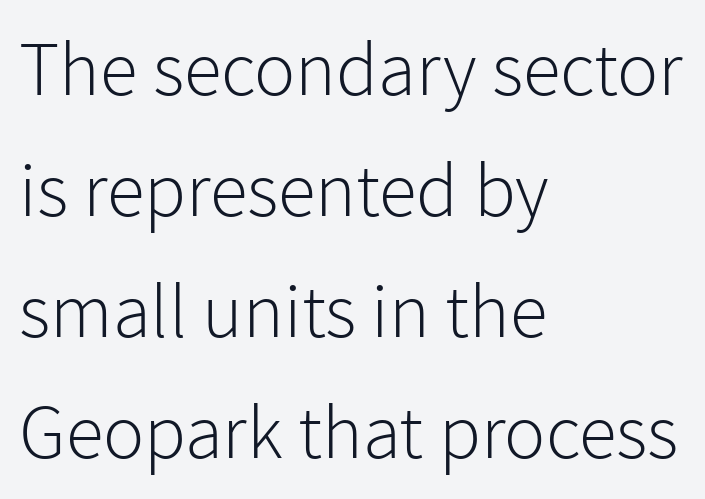
Is this a heavy cut? Hardly; it is regular or lighter. The characters display no serif detailing; their extremities are plain. Upright lettering throughout. The letters advance in unequal steps, a hallmark of proportional type. Teacher's note: observe the even left margin — that is flush-left alignment.
